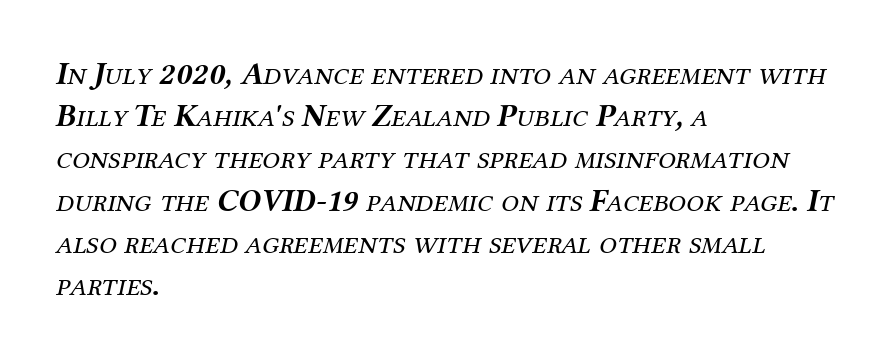
Q: Is the text bold? A: No.
Q: Is the text italic (slanted)? A: Yes, it leans right by about 12 degrees.
Q: Is the typeface a serif or a sans-serif typeface? A: Serif.
Q: Is the text underlined? A: No.
Q: How is the paragraph aligned? A: Left-aligned.
Q: Is the spacing between letters normal or unusually wide? A: Normal.
Q: Is the spacing between lines tight, normal or loose? A: Normal.
Q: Width (condensed, normal, or wide)? A: Normal.
Q: Stroke contrast? A: Medium.
Q: x-height? A: Medium.
Q: Monospaced? A: No.
